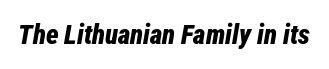
Q: Is the text bold? A: Yes.
Q: Is the text italic (slanted)? A: Yes, it leans right by about 12 degrees.
Q: Is the text underlined? A: No.
Q: Is the spacing between letters normal or unusually wide? A: Normal.
